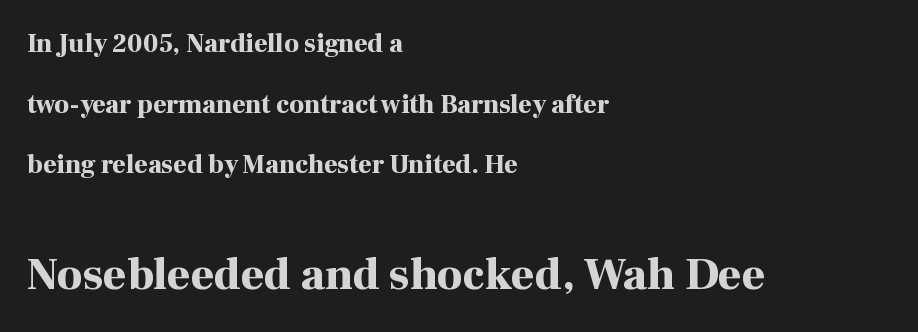
The image shows 45 px bold serif type, upright; set left-aligned, loose line spacing (2.33x), normal letter spacing, not underlined; the second (bottom) block is 1.73x larger; high stroke contrast and a medium x-height.
